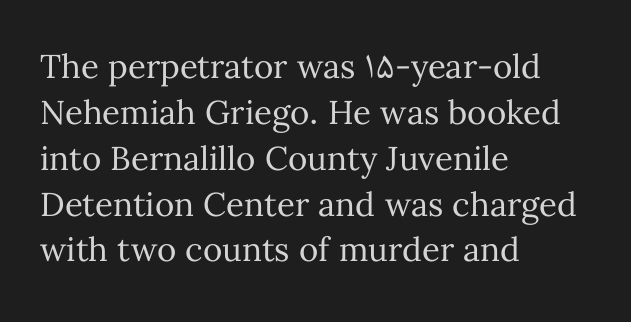
{"italic": "no", "bold": "no", "weight": "regular", "width": "normal", "stroke_contrast": "medium", "x_height": "medium", "monospaced": "no", "underline": "no", "align": "left", "line_spacing": "normal", "line_spacing_ratio": 1.39, "letter_spacing": "normal", "letter_spacing_em": 0.0, "glyph_px": 33}
